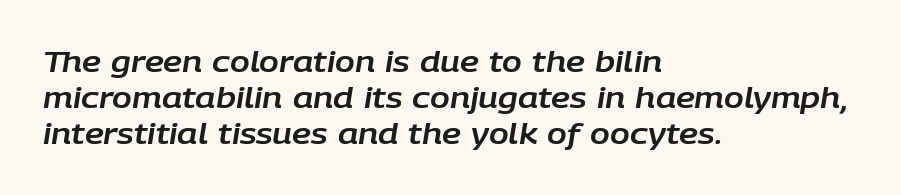
Q: Is the text italic (slanted)? A: Yes, it leans right by about 9 degrees.
Q: Is the text underlined? A: No.
Q: How is the paragraph aligned? A: Left-aligned.
Q: Is the spacing between letters normal or unusually wide? A: Normal.
Q: Is the spacing between lines tight, normal or loose? A: Normal.
Q: Width (condensed, normal, or wide)? A: Normal.
Q: Stroke contrast? A: Low.
Q: x-height? A: Large.
Q: Monospaced? A: No.
